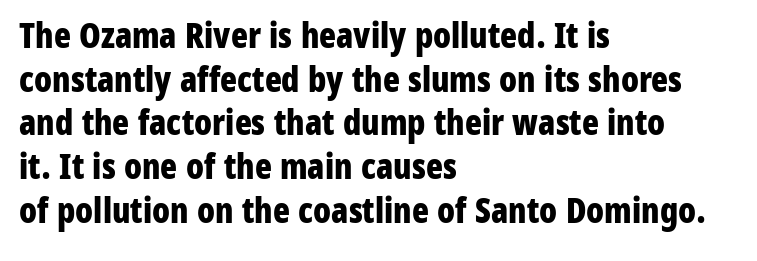
{"serif": "no", "italic": "no", "bold": "yes", "weight": "bold", "width": "condensed", "stroke_contrast": "low", "x_height": "medium", "monospaced": "no", "underline": "no", "align": "left", "line_spacing": "normal", "line_spacing_ratio": 1.25, "letter_spacing": "normal", "letter_spacing_em": 0.0, "glyph_px": 35}
